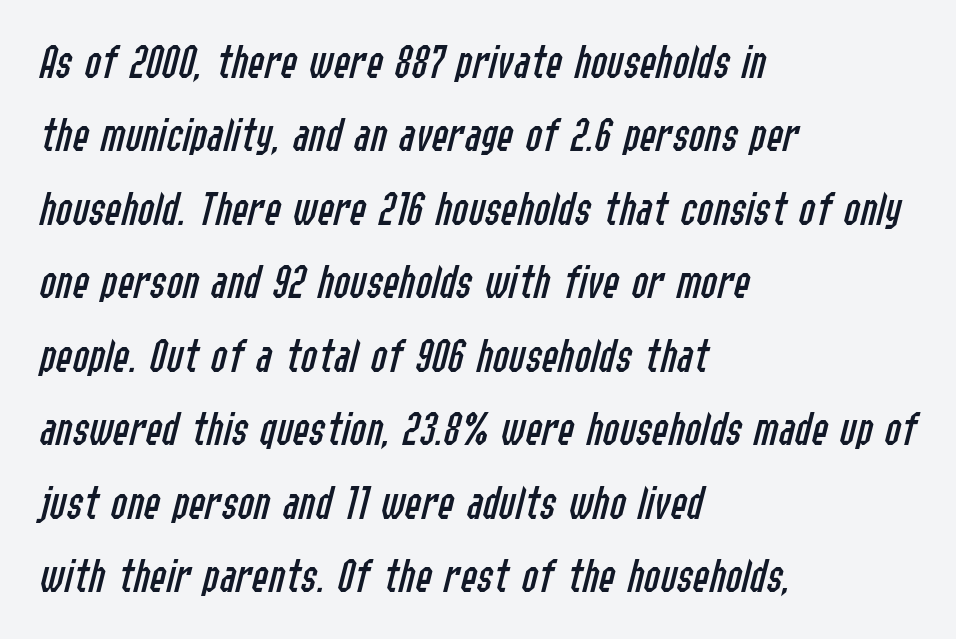
{"italic": "yes", "lean": "right", "slant_degrees": 14, "bold": "no", "weight": "regular", "width": "condensed", "stroke_contrast": "low", "x_height": "medium", "monospaced": "no", "underline": "no", "align": "left", "line_spacing": "normal", "line_spacing_ratio": 1.5, "letter_spacing": "normal", "letter_spacing_em": 0.0, "glyph_px": 49}
